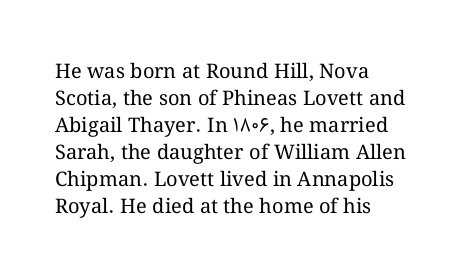
{"italic": "no", "bold": "no", "underline": "no", "align": "left", "line_spacing": "normal", "line_spacing_ratio": 1.35, "letter_spacing": "normal", "letter_spacing_em": 0.0, "glyph_px": 20}
